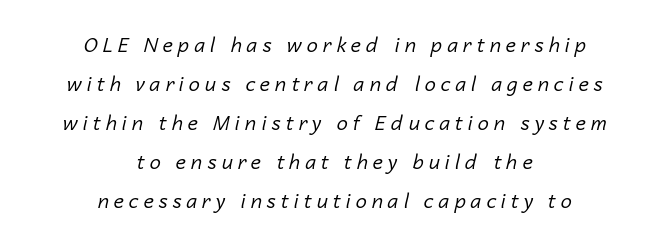
{"italic": "yes", "lean": "right", "slant_degrees": 14, "bold": "no", "underline": "no", "align": "center", "line_spacing": "loose", "line_spacing_ratio": 1.95, "letter_spacing": "wide", "letter_spacing_em": 0.25, "glyph_px": 20}
